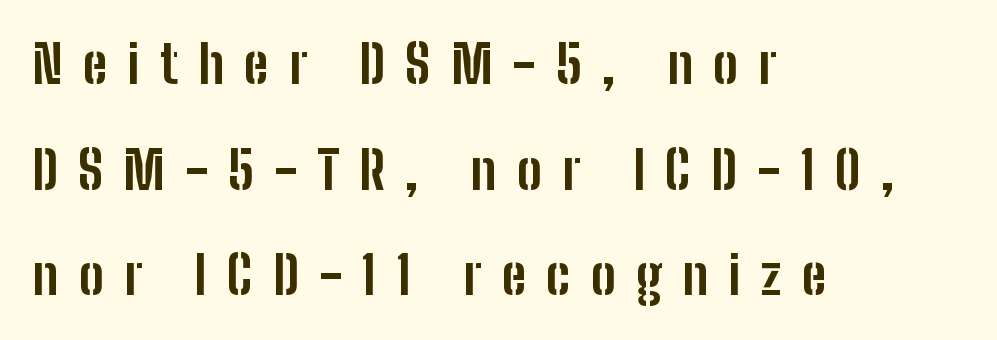
The image shows 52 px bold, condensed sans-serif type, upright; set left-aligned, loose line spacing (2.03x), unusually wide letter spacing (+0.39 em), not underlined; low stroke contrast and a medium x-height.
